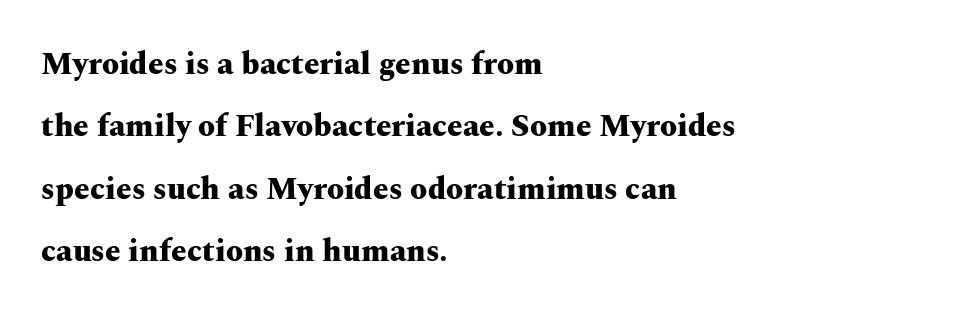
{"serif": "yes", "italic": "no", "bold": "yes", "weight": "heavy", "width": "wide", "stroke_contrast": "medium", "x_height": "medium", "monospaced": "no", "underline": "no", "align": "left", "line_spacing": "loose", "line_spacing_ratio": 2.01, "letter_spacing": "normal", "letter_spacing_em": 0.0, "glyph_px": 31}
